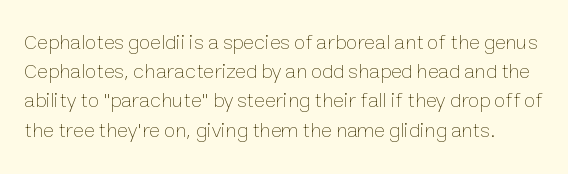
The image shows 21 px text type, upright; set normal line spacing (1.39x), normal letter spacing, not underlined.
